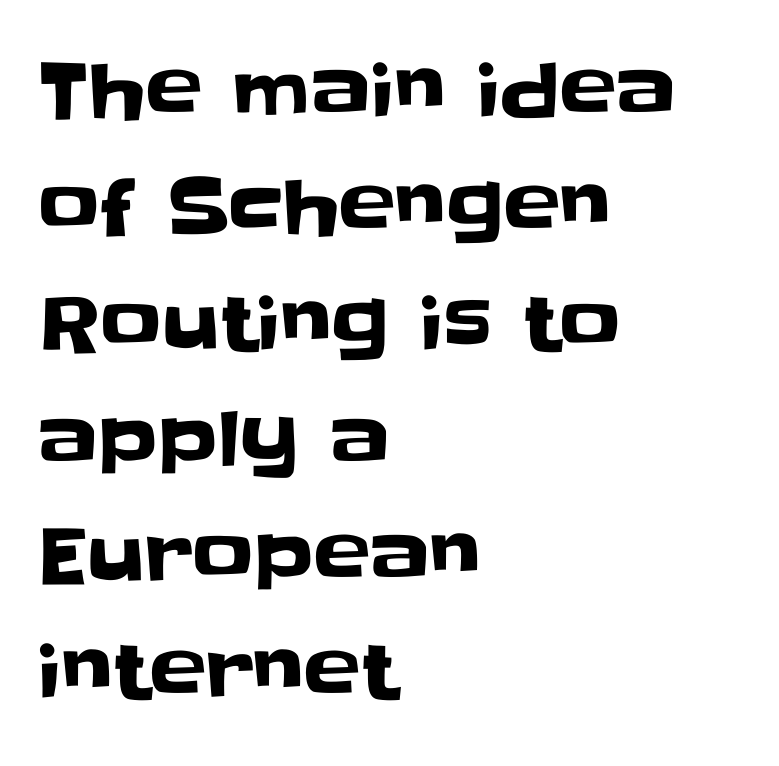
Italic: no, the glyphs are upright roman. The rendering uses natural spacing where letterforms have individual widths. Students, observe: this is what conventionally led text looks like. What kind of face is this? One without serifs — a sans.
